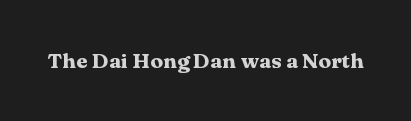
The letterforms sit shoulder to shoulder at normal distance. These lines were composed using upright roman letters. Check the space under the baseline: it is left empty. The sample has been set heavy, in full bold.
